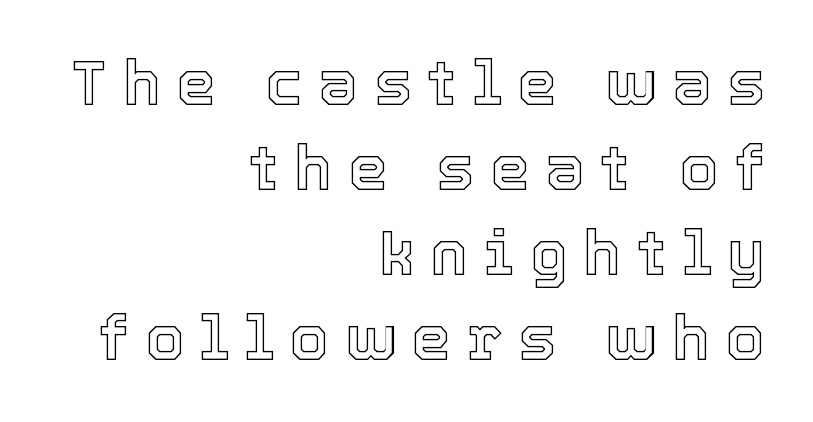
The zone under the glyphs is completely vacant. Honestly, the row spacing looks completely unremarkable. Here the glyphs are tracked loosely, breaking word shapes into spaced letters. Right-aligned paragraph, ragged on the left. Varying glyph widths throughout — classic text-font behaviour. Style check: upright.
